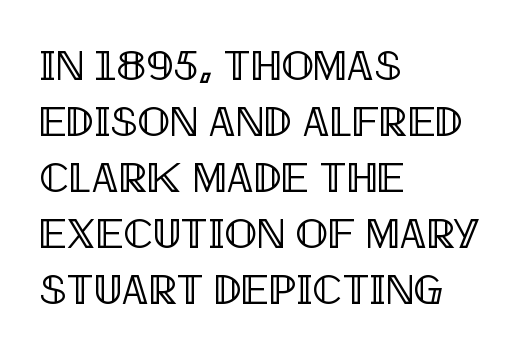
{"italic": "no", "width": "condensed", "x_height": "large", "monospaced": "no", "underline": "no", "align": "left", "line_spacing": "normal", "line_spacing_ratio": 1.3, "letter_spacing": "normal", "letter_spacing_em": 0.0, "glyph_px": 43}
